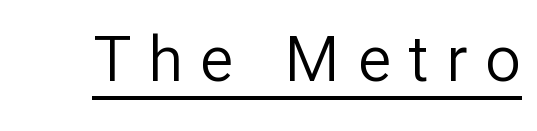
Serif or sans? Sans — the stroke terminals are bare. The typography opts for an upright posture over an oblique one. The letters advance in unequal steps, a hallmark of proportional type. Stroke mass is kept to a normal reading level or below. Here the glyphs are tracked loosely, breaking word shapes into spaced letters. Like a heading marked for emphasis, these lines bear an underscore.
